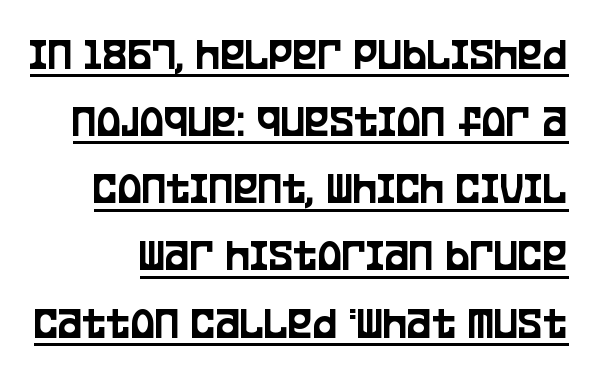
The image shows 46 px condensed sans-serif type, upright; set normal line spacing (1.46x), normal letter spacing, underlined; low stroke contrast and a large x-height.
